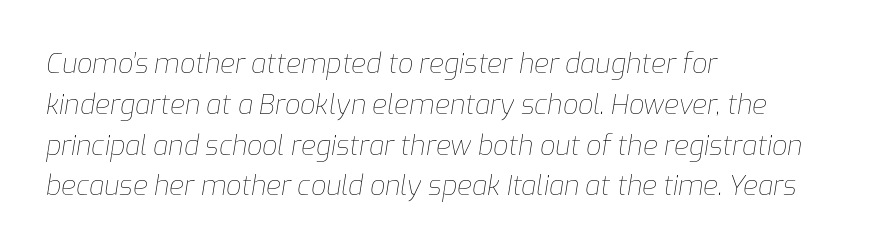
On a weight scale, this lands at 450 or below. There is no visible air inserted between adjacent glyphs. Descenders hang freely into open space. Compared with ordinary roman type, these characters are visibly tilted. Which margin do the lines hug? The left one — the right edge is uneven.
